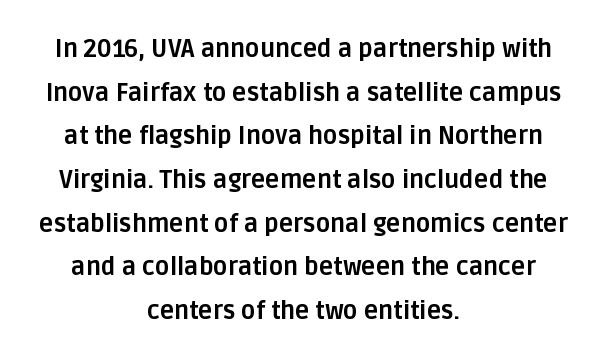
{"italic": "no", "bold": "yes", "underline": "no", "align": "center", "line_spacing_ratio": 1.82, "letter_spacing": "normal", "letter_spacing_em": 0.0, "glyph_px": 24}
